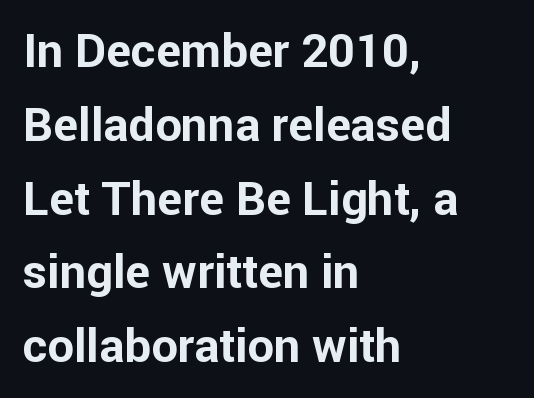
{"serif": "no", "italic": "no", "bold": "yes", "weight": "bold", "width": "normal", "stroke_contrast": "low", "x_height": "medium", "monospaced": "no", "underline": "no", "align": "left", "line_spacing": "normal", "line_spacing_ratio": 1.57, "letter_spacing": "normal", "letter_spacing_em": 0.0, "glyph_px": 47}
